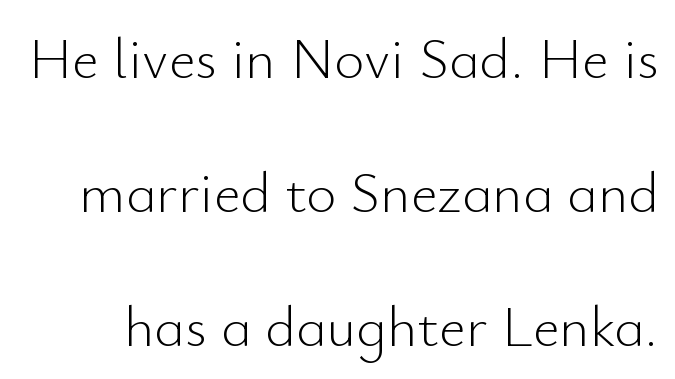
The weight tops out at a normal text grade. Posture: upright roman. Line spacing here is loose. I'd call this a sans setting — the letters go barefoot. Proportional: the letters do not fall into vertical columns.
